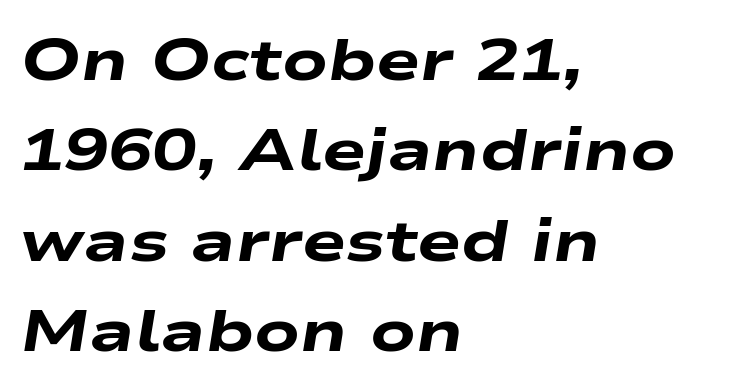
{"italic": "yes", "lean": "right", "slant_degrees": 9, "bold": "yes", "weight": "heavy", "width": "wide", "stroke_contrast": "low", "x_height": "medium", "monospaced": "no", "underline": "no", "align": "left", "line_spacing": "normal", "line_spacing_ratio": 1.53, "letter_spacing": "normal", "letter_spacing_em": 0.0, "glyph_px": 59}
